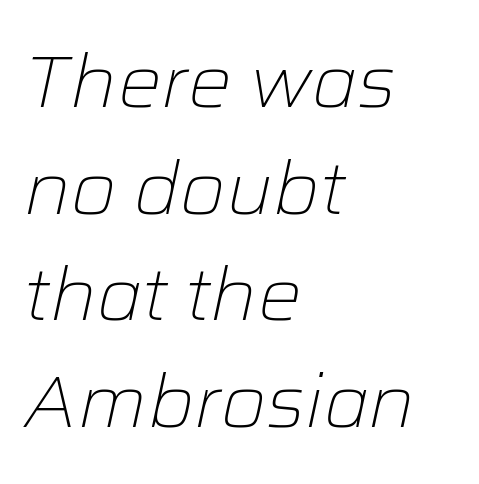
{"italic": "yes", "lean": "right", "slant_degrees": 12, "bold": "no", "weight": "light", "width": "normal", "stroke_contrast": "low", "x_height": "medium", "monospaced": "no", "underline": "no", "align": "left", "line_spacing": "normal", "line_spacing_ratio": 1.46, "letter_spacing": "normal", "letter_spacing_em": 0.0, "glyph_px": 73}
